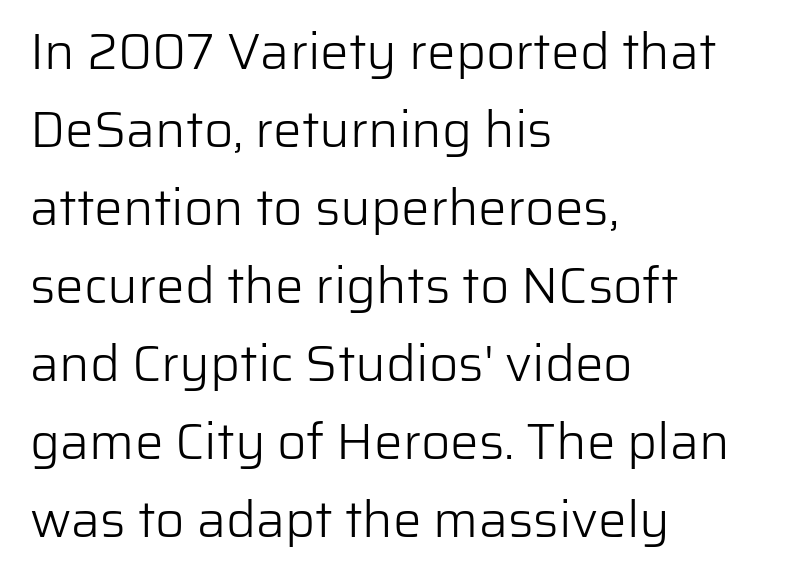
{"serif": "no", "italic": "no", "bold": "no", "weight": "light", "width": "normal", "stroke_contrast": "low", "x_height": "medium", "monospaced": "no", "underline": "no", "align": "left", "line_spacing": "normal", "line_spacing_ratio": 1.53, "letter_spacing": "normal", "letter_spacing_em": 0.0, "glyph_px": 51}
